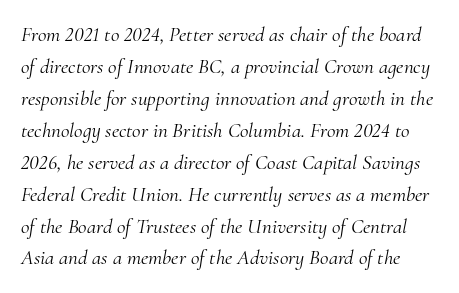
Honestly, the letter spacing is just normal — you wouldn't notice it. This sample keeps an unexceptional amount of space between lines. The face used here has a pronounced slope to its letters. The glyphs are unaccompanied by any horizontal stroke below them. Compared with a typical body face, this is equally light or lighter still.
